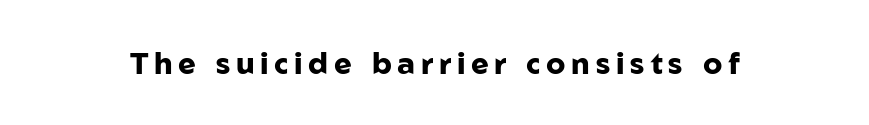
Q: Is the text bold? A: Yes.
Q: Is the text italic (slanted)? A: No, it is upright.
Q: Is the typeface a serif or a sans-serif typeface? A: Sans-serif.
Q: Is the text underlined? A: No.
Q: Width (condensed, normal, or wide)? A: Normal.
Q: Stroke contrast? A: Low.
Q: x-height? A: Medium.
Q: Monospaced? A: No.
